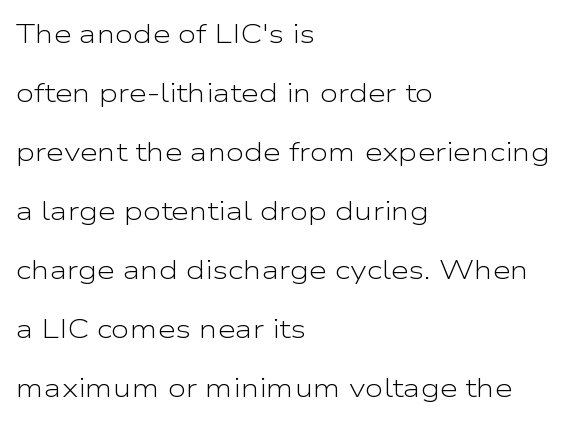
Q: Is the text bold? A: No.
Q: Is the text italic (slanted)? A: No, it is upright.
Q: Is the text underlined? A: No.
Q: How is the paragraph aligned? A: Left-aligned.
Q: Is the spacing between letters normal or unusually wide? A: Normal.
Q: Is the spacing between lines tight, normal or loose? A: Loose.
